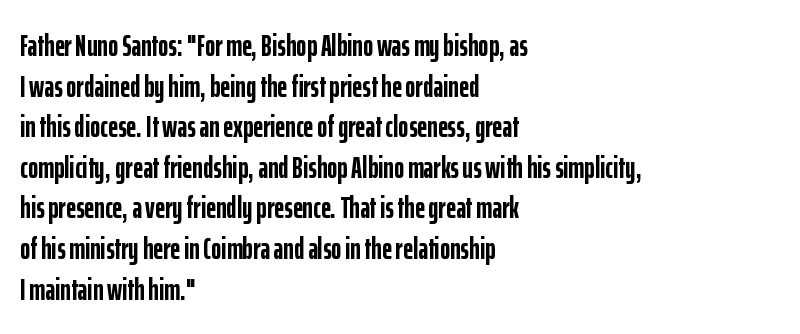
This sample keeps an unexceptional amount of space between lines. These lines are composed in type without serifs. Do the characters align in a grid? No, the font is proportional. Descenders hang freely into open space.
